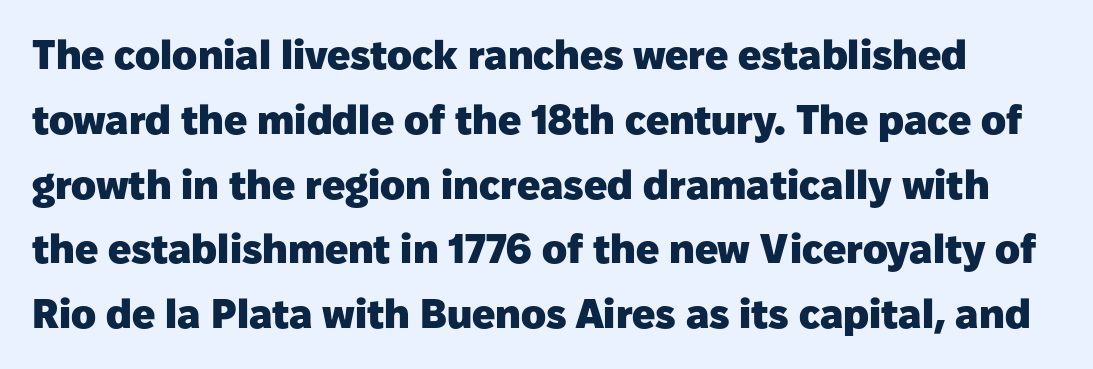
Q: Is the text bold? A: Yes.
Q: Is the text italic (slanted)? A: No, it is upright.
Q: Is the typeface a serif or a sans-serif typeface? A: Sans-serif.
Q: Is the text underlined? A: No.
Q: Is the spacing between letters normal or unusually wide? A: Normal.
Q: Is the spacing between lines tight, normal or loose? A: Normal.
Q: Width (condensed, normal, or wide)? A: Normal.
Q: Stroke contrast? A: Low.
Q: x-height? A: Medium.
Q: Monospaced? A: No.
